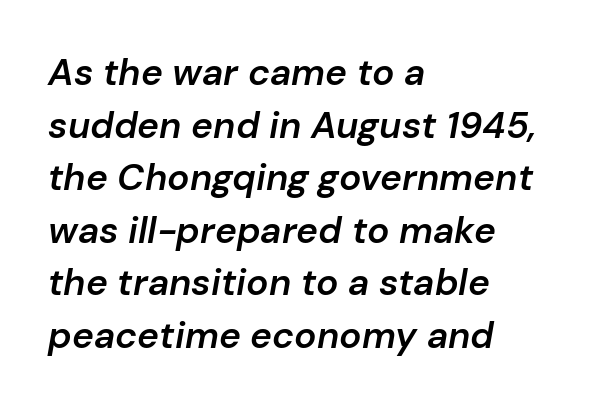
Q: Is the text bold? A: Semi-bold.
Q: Is the text italic (slanted)? A: Yes, it leans right by about 10 degrees.
Q: Is the text underlined? A: No.
Q: How is the paragraph aligned? A: Left-aligned.
Q: Is the spacing between letters normal or unusually wide? A: Normal.
Q: Is the spacing between lines tight, normal or loose? A: Normal.
Q: Width (condensed, normal, or wide)? A: Normal.
Q: Stroke contrast? A: Low.
Q: x-height? A: Medium.
Q: Monospaced? A: No.
